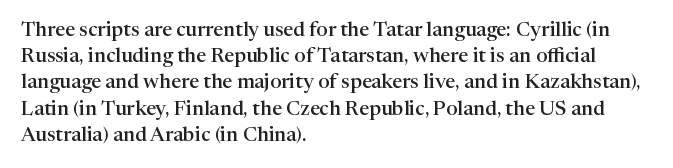
{"italic": "no", "bold": "semi", "underline": "no", "align": "left", "line_spacing": "normal", "line_spacing_ratio": 1.31, "letter_spacing": "normal", "letter_spacing_em": 0.0, "glyph_px": 20}
